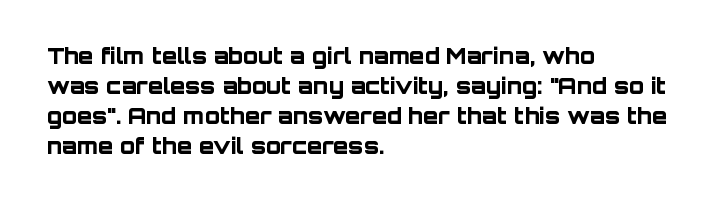
Q: Is the text bold? A: Yes.
Q: Is the text italic (slanted)? A: No, it is upright.
Q: Is the text underlined? A: No.
Q: How is the paragraph aligned? A: Left-aligned.
Q: Is the spacing between letters normal or unusually wide? A: Normal.
Q: Is the spacing between lines tight, normal or loose? A: Normal.
